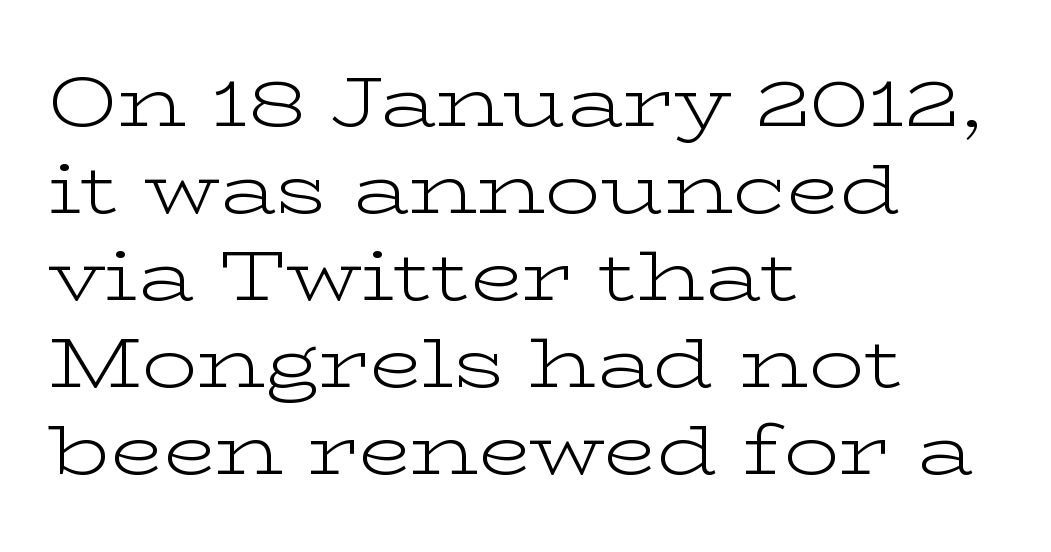
The image shows 69 px light, wide serif type, upright; set left-aligned, normal line spacing (1.26x), normal letter spacing, not underlined; low stroke contrast and a medium x-height.
